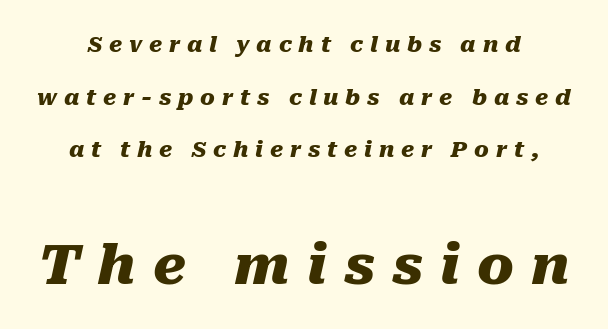
Q: Is the text bold? A: Yes.
Q: Is the text italic (slanted)? A: Yes, it leans right by about 10 degrees.
Q: Is the text underlined? A: No.
Q: Is the spacing between letters normal or unusually wide? A: Unusually wide.
Q: Is the spacing between lines tight, normal or loose? A: Loose.
Q: Which block of text is set in a larger size, the first (top) or the second (bottom)? A: The second (bottom) one.
Q: Width (condensed, normal, or wide)? A: Normal.
Q: Stroke contrast? A: Medium.
Q: x-height? A: Medium.
Q: Monospaced? A: No.
